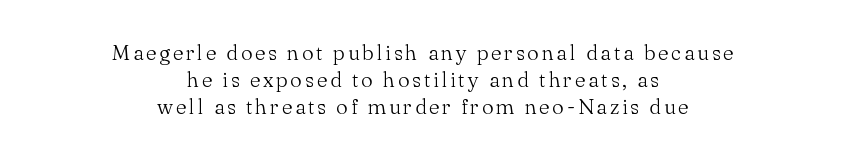
The image shows 21 px text type, upright; set centered, normal line spacing (1.29x), not underlined.
